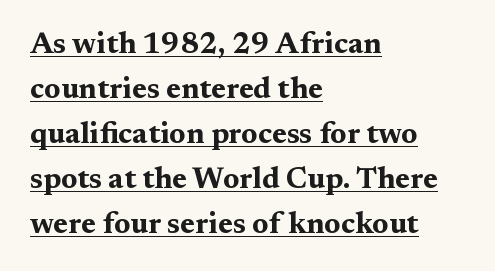
The image shows 30 px bold, wide serif type, upright; set left-aligned, normal line spacing (1.5x), normal letter spacing, underlined; medium stroke contrast and a medium x-height.
